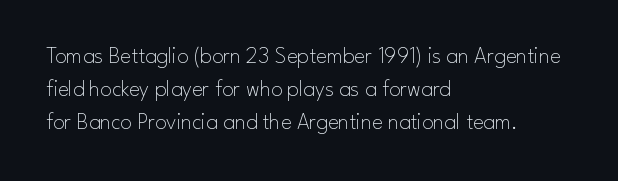
Honestly, the row spacing looks completely unremarkable. Caption: face not bold, strokes unweighted. Posture: vertical. This rendering features lettering with no underline. The setting favours the left margin, as ordinary paragraphs usually do.
